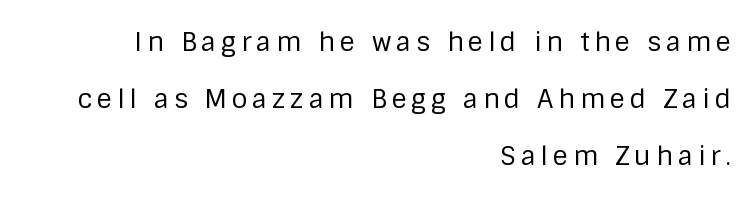
Every stem runs plumb, perpendicular to the baseline. Lines of text with bare space underneath. The block of text is sparse from top to bottom, with ample space between rows. Leftover space on each line is placed entirely before the opening word.
